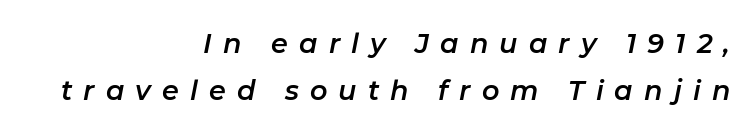
Q: Is the text italic (slanted)? A: Yes, it leans right by about 11 degrees.
Q: Is the text underlined? A: No.
Q: How is the paragraph aligned? A: Right-aligned.
Q: Is the spacing between letters normal or unusually wide? A: Unusually wide.
